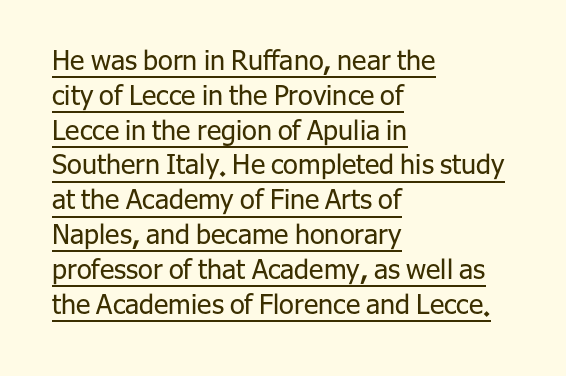
The image shows 27 px text type, upright; set left-aligned, normal line spacing (1.29x), normal letter spacing, underlined.
